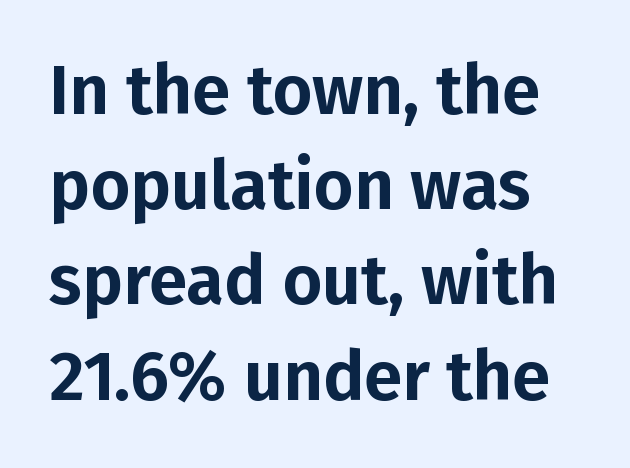
No extra tracking has been applied to these lines. The space beneath each line is pristine and unruled. Every stem runs plumb, perpendicular to the baseline. This sample uses a sans-serif face.
